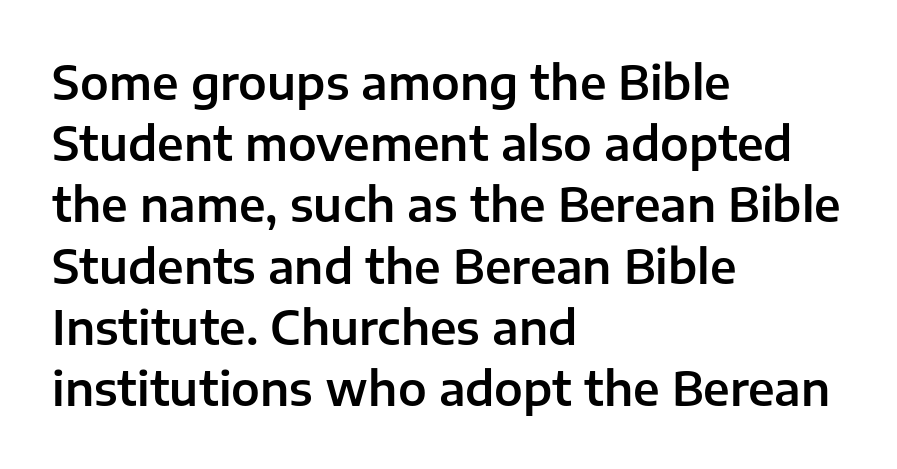
Q: Is the text italic (slanted)? A: No, it is upright.
Q: Is the typeface a serif or a sans-serif typeface? A: Sans-serif.
Q: Is the text underlined? A: No.
Q: How is the paragraph aligned? A: Left-aligned.
Q: Is the spacing between letters normal or unusually wide? A: Normal.
Q: Is the spacing between lines tight, normal or loose? A: Normal.
Q: Width (condensed, normal, or wide)? A: Normal.
Q: Stroke contrast? A: Low.
Q: x-height? A: Medium.
Q: Monospaced? A: No.
